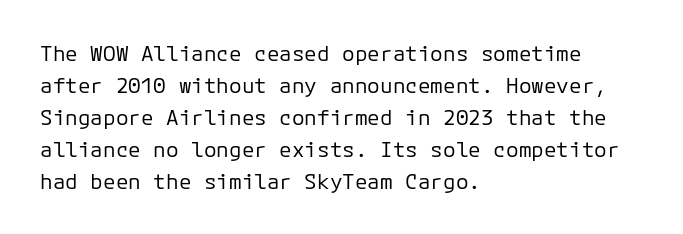
Q: Is the text bold? A: No.
Q: Is the text italic (slanted)? A: No, it is upright.
Q: Is the text underlined? A: No.
Q: How is the paragraph aligned? A: Left-aligned.
Q: Is the spacing between letters normal or unusually wide? A: Normal.
Q: Is the spacing between lines tight, normal or loose? A: Normal.
